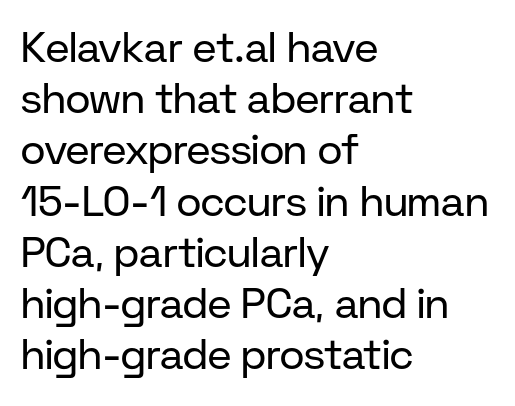
The image shows 42 px regular-weight sans-serif type, upright; set left-aligned, line spacing 1.22x, normal letter spacing, not underlined; low stroke contrast and a medium x-height.
